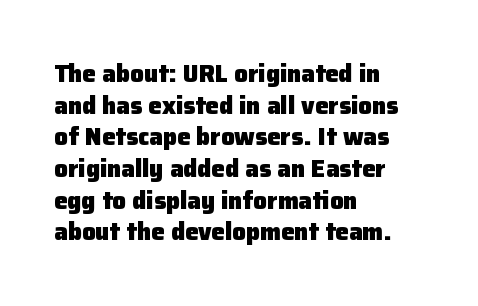
{"italic": "no", "bold": "yes", "underline": "no", "align": "left", "line_spacing": "normal", "line_spacing_ratio": 1.32, "letter_spacing": "normal", "letter_spacing_em": 0.0, "glyph_px": 24}
